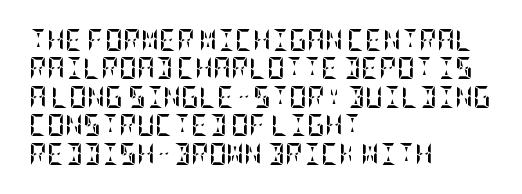
Q: Is the text bold? A: Yes.
Q: Is the text italic (slanted)? A: No, it is upright.
Q: Is the text underlined? A: No.
Q: How is the paragraph aligned? A: Left-aligned.
Q: Is the spacing between letters normal or unusually wide? A: Normal.
Q: Is the spacing between lines tight, normal or loose? A: Normal.
